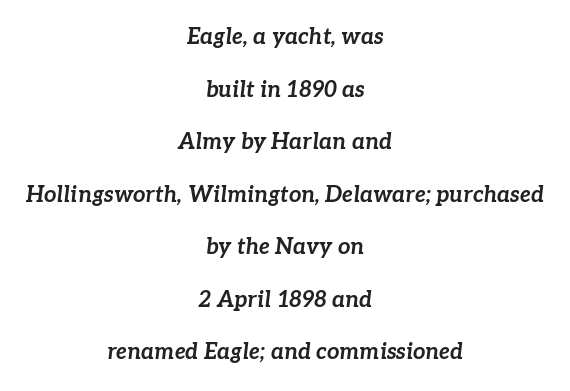
{"italic": "yes", "lean": "right", "slant_degrees": 7, "bold": "yes", "underline": "no", "align": "center", "line_spacing": "loose", "line_spacing_ratio": 2.39, "letter_spacing": "normal", "letter_spacing_em": 0.0, "glyph_px": 22}
